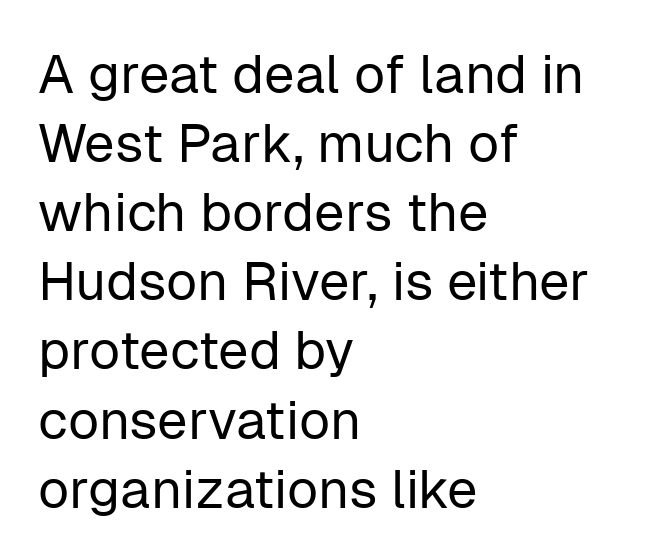
A typesetter would label this face a sans. Proportional: the letters do not fall into vertical columns. When letters stand straight like this, we call the style roman or upright. Default kerning and tracking; the words read as compact shapes. The words here are not underlined.
